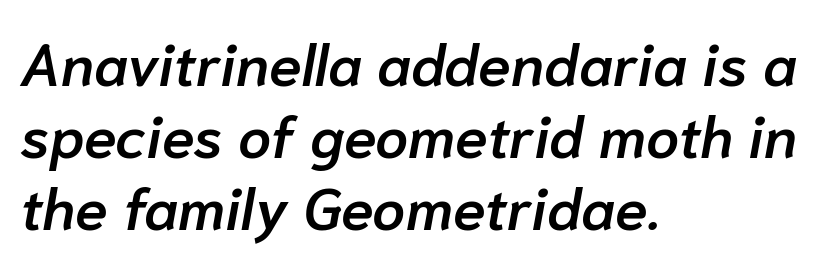
The image shows 59 px semibold type, italic (leaning right); set left-aligned, line spacing 1.22x, normal letter spacing, not underlined; low stroke contrast and a medium x-height.
